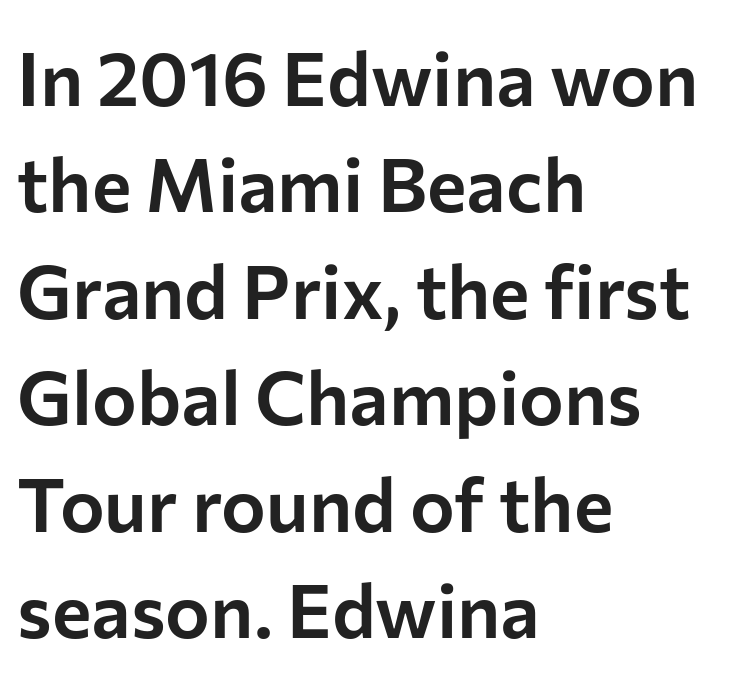
When letters stand straight like this, we call the style roman or upright. Only glyphs here, with clear space below each row. The lines in this sample share a left origin and differ only in where they stop. Is this a sans? Yes — the strokes have no serifs.
